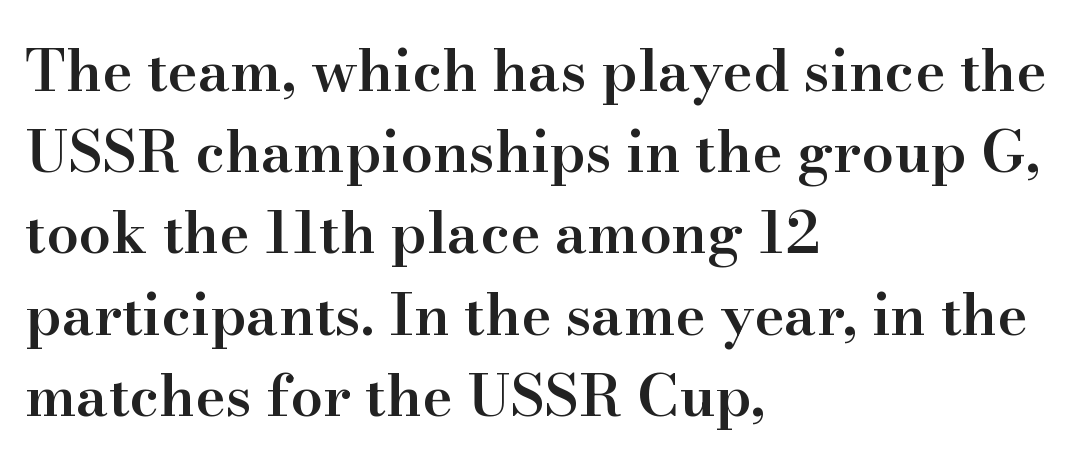
{"serif": "yes", "italic": "no", "bold": "semi", "weight": "semibold", "width": "normal", "stroke_contrast": "high", "x_height": "small", "monospaced": "no", "underline": "no", "align": "left", "line_spacing": "normal", "line_spacing_ratio": 1.4, "letter_spacing": "normal", "letter_spacing_em": 0.0, "glyph_px": 58}
